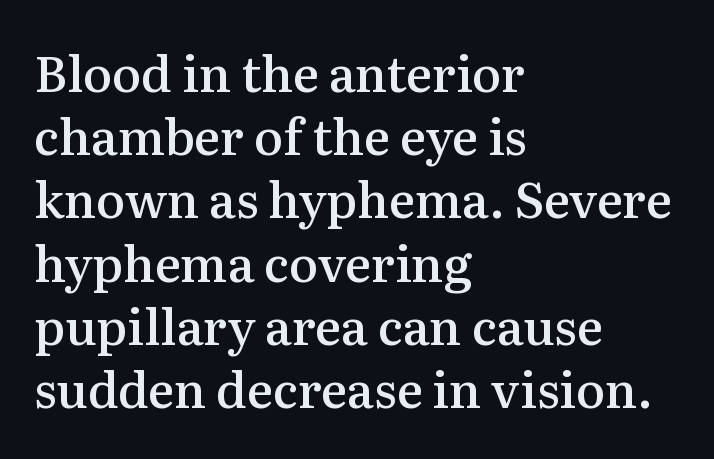
{"serif": "yes", "italic": "no", "bold": "semi", "weight": "semibold", "width": "normal", "stroke_contrast": "medium", "x_height": "medium", "monospaced": "no", "underline": "no", "align": "left", "line_spacing": "normal", "line_spacing_ratio": 1.29, "letter_spacing": "normal", "letter_spacing_em": 0.0, "glyph_px": 49}
